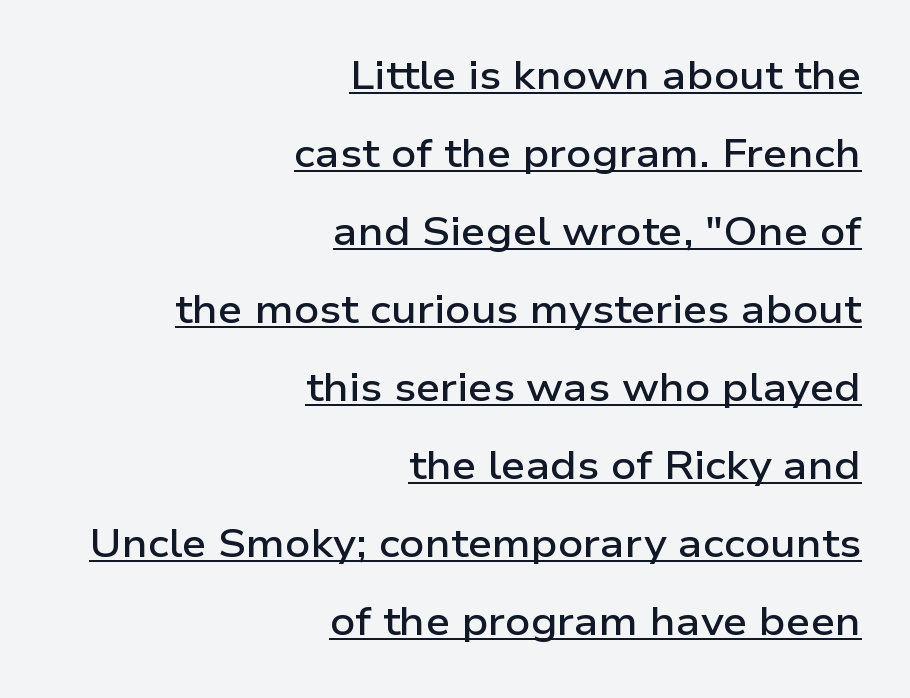
Q: Is the text bold? A: Semi-bold.
Q: Is the text italic (slanted)? A: No, it is upright.
Q: Is the typeface a serif or a sans-serif typeface? A: Sans-serif.
Q: Is the text underlined? A: Yes.
Q: How is the paragraph aligned? A: Right-aligned.
Q: Is the spacing between letters normal or unusually wide? A: Normal.
Q: Is the spacing between lines tight, normal or loose? A: Loose.
Q: Width (condensed, normal, or wide)? A: Wide.
Q: Stroke contrast? A: Low.
Q: x-height? A: Medium.
Q: Monospaced? A: No.
